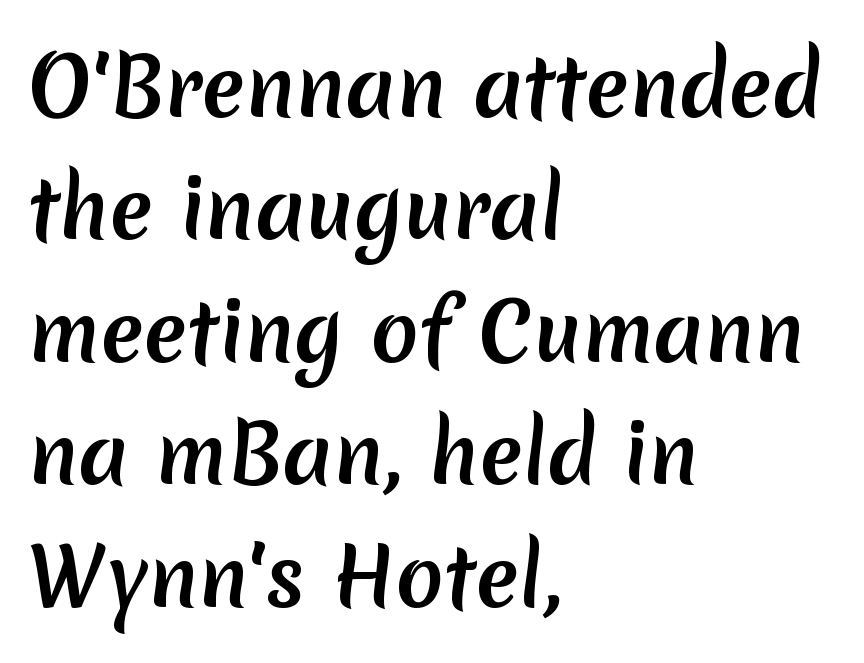
{"serif": "no", "bold": "yes", "weight": "semibold", "width": "normal", "stroke_contrast": "low", "x_height": "medium", "monospaced": "no", "underline": "no", "align": "left", "line_spacing": "normal", "line_spacing_ratio": 1.53, "letter_spacing": "normal", "letter_spacing_em": 0.0, "glyph_px": 80}
